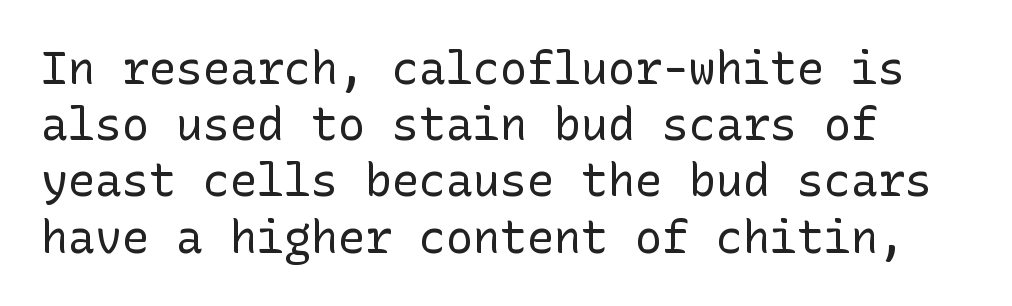
{"serif": "no", "italic": "no", "bold": "no", "weight": "regular", "width": "normal", "stroke_contrast": "low", "x_height": "medium", "underline": "no", "line_spacing": "normal", "line_spacing_ratio": 1.25, "letter_spacing": "normal", "letter_spacing_em": 0.0, "glyph_px": 45}
